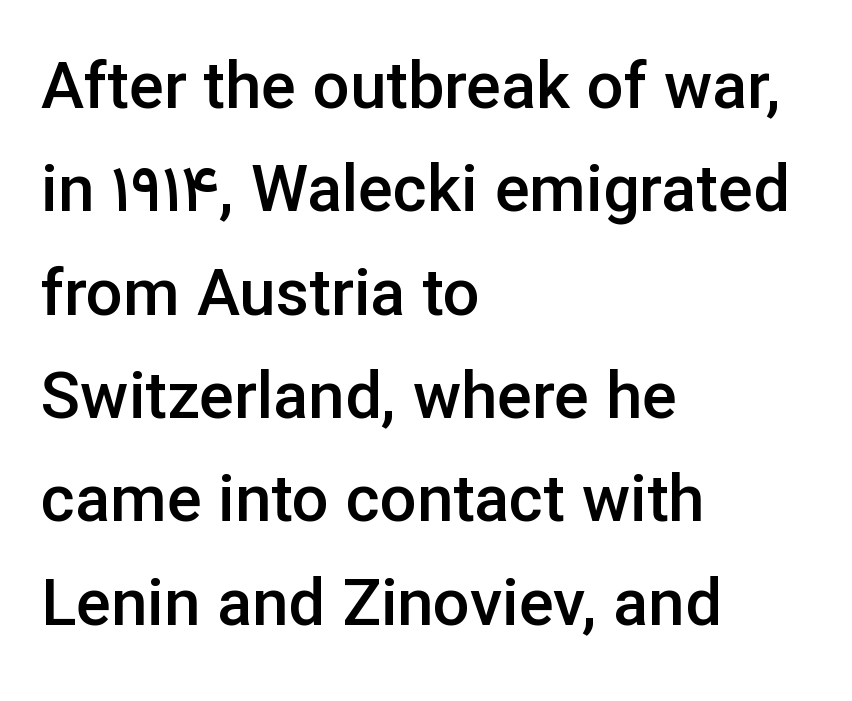
{"serif": "no", "italic": "no", "bold": "semi", "weight": "semibold", "width": "normal", "stroke_contrast": "low", "x_height": "medium", "monospaced": "no", "underline": "no", "align": "left", "line_spacing": "normal", "line_spacing_ratio": 1.59, "letter_spacing": "normal", "letter_spacing_em": 0.0, "glyph_px": 65}
